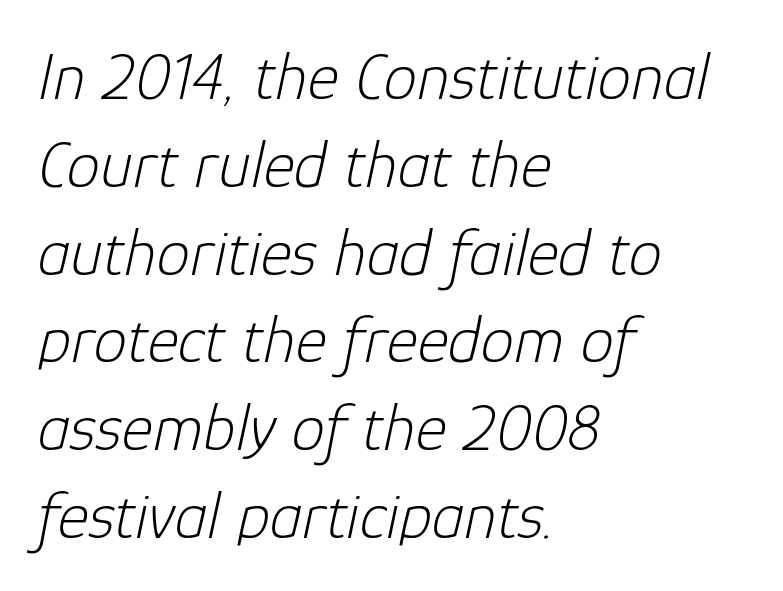
The designer left line spacing at the default. The gaps between neighbouring characters are ordinary and unremarkable. Compared with a typical body face, this is equally light or lighter still. Compared with a centered layout, this one pins lines to the left instead. The string is rendered with underlining switched off.
